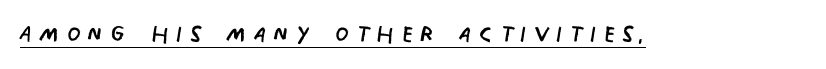
{"serif": "no", "bold": "no", "weight": "regular", "width": "condensed", "stroke_contrast": "low", "x_height": "large", "monospaced": "no", "underline": "yes", "letter_spacing": "wide", "letter_spacing_em": 0.22, "glyph_px": 31}
